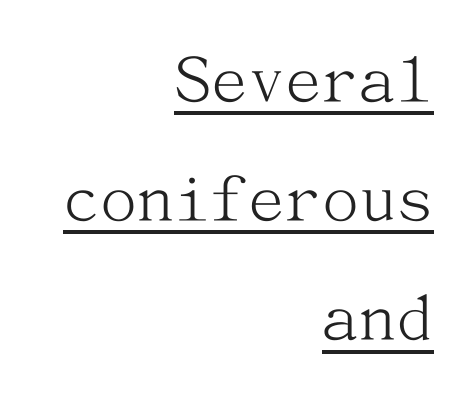
Q: Is the text bold? A: No.
Q: Is the text italic (slanted)? A: No, it is upright.
Q: Is the typeface a serif or a sans-serif typeface? A: Serif.
Q: Is the text underlined? A: Yes.
Q: How is the paragraph aligned? A: Right-aligned.
Q: Is the spacing between letters normal or unusually wide? A: Normal.
Q: Is the spacing between lines tight, normal or loose? A: Normal.
Q: Width (condensed, normal, or wide)? A: Normal.
Q: Stroke contrast? A: Medium.
Q: x-height? A: Medium.
